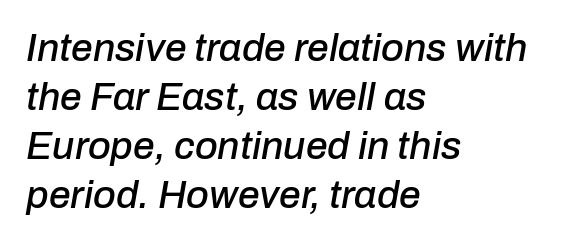
Q: Is the text italic (slanted)? A: Yes, it leans right by about 10 degrees.
Q: Is the text underlined? A: No.
Q: How is the paragraph aligned? A: Left-aligned.
Q: Is the spacing between letters normal or unusually wide? A: Normal.
Q: Is the spacing between lines tight, normal or loose? A: Normal.
Q: Width (condensed, normal, or wide)? A: Normal.
Q: Stroke contrast? A: Low.
Q: x-height? A: Medium.
Q: Monospaced? A: No.
